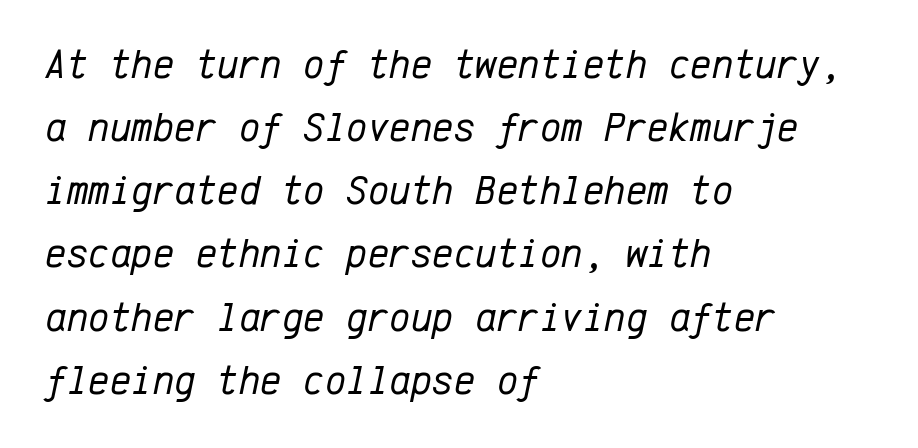
{"italic": "yes", "lean": "right", "slant_degrees": 12, "bold": "no", "weight": "regular", "width": "normal", "stroke_contrast": "low", "x_height": "medium", "monospaced": "yes", "underline": "no", "align": "left", "line_spacing": "normal", "line_spacing_ratio": 1.54, "letter_spacing": "normal", "letter_spacing_em": 0.0, "glyph_px": 41}
